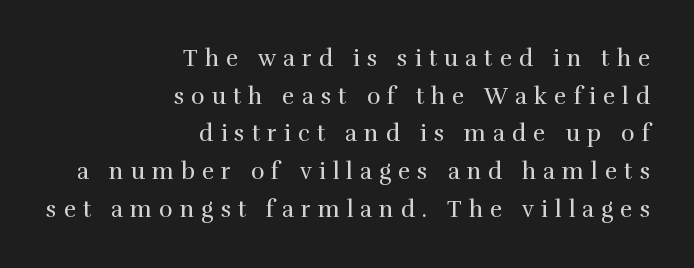
Q: Is the text bold? A: No.
Q: Is the text italic (slanted)? A: No, it is upright.
Q: Is the text underlined? A: No.
Q: How is the paragraph aligned? A: Right-aligned.
Q: Is the spacing between letters normal or unusually wide? A: Unusually wide.
Q: Is the spacing between lines tight, normal or loose? A: Normal.
